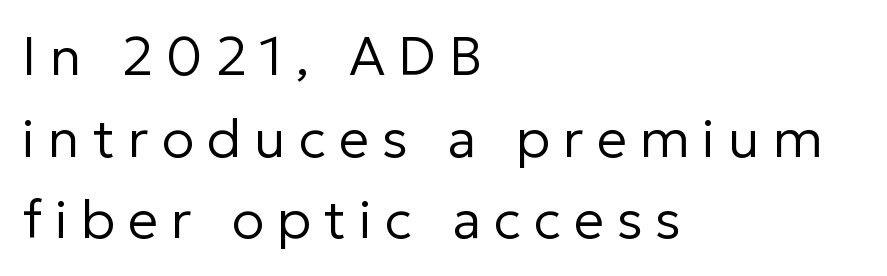
Q: Is the text bold? A: No.
Q: Is the text italic (slanted)? A: No, it is upright.
Q: Is the typeface a serif or a sans-serif typeface? A: Sans-serif.
Q: Is the text underlined? A: No.
Q: How is the paragraph aligned? A: Left-aligned.
Q: Is the spacing between letters normal or unusually wide? A: Unusually wide.
Q: Is the spacing between lines tight, normal or loose? A: Normal.
Q: Width (condensed, normal, or wide)? A: Normal.
Q: Stroke contrast? A: Low.
Q: x-height? A: Medium.
Q: Monospaced? A: No.
